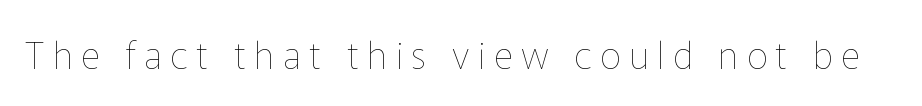
{"italic": "no", "bold": "no", "weight": "thin", "width": "normal", "stroke_contrast": "low", "x_height": "medium", "monospaced": "no", "underline": "no", "letter_spacing": "wide", "letter_spacing_em": 0.23, "glyph_px": 37}
